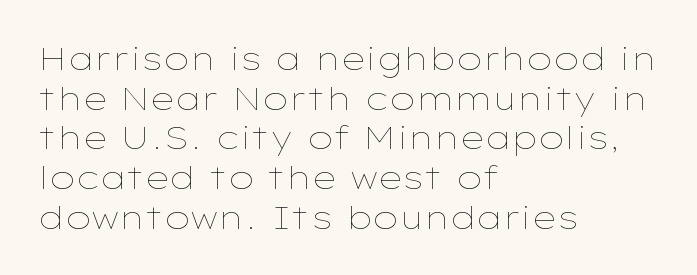
Q: Is the text bold? A: No.
Q: Is the text italic (slanted)? A: No, it is upright.
Q: Is the text underlined? A: No.
Q: How is the paragraph aligned? A: Left-aligned.
Q: Is the spacing between letters normal or unusually wide? A: Normal.
Q: Width (condensed, normal, or wide)? A: Wide.
Q: Stroke contrast? A: Low.
Q: x-height? A: Medium.
Q: Monospaced? A: No.
